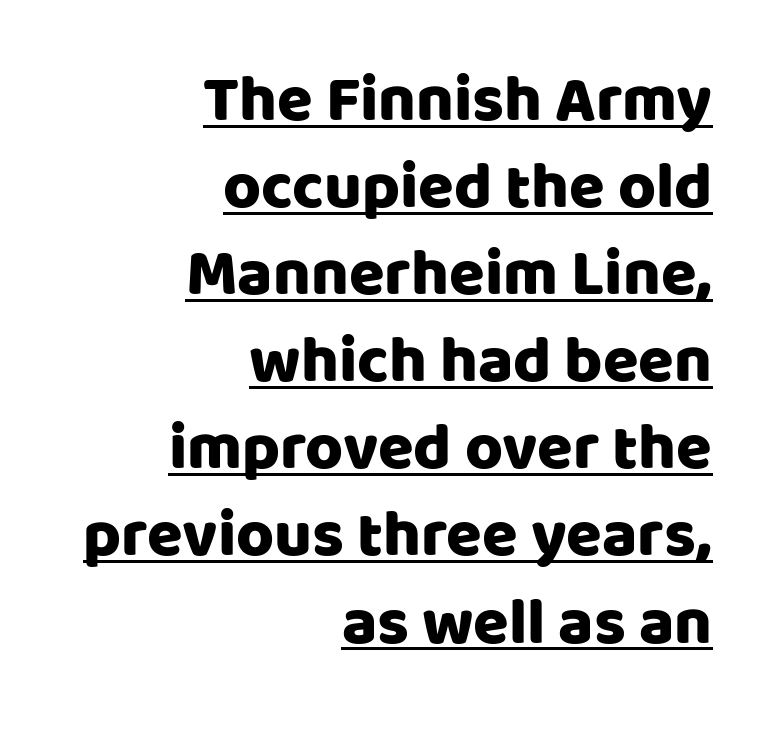
The image shows 65 px sans-serif type, upright; set right-aligned, normal line spacing (1.34x), normal letter spacing, underlined; low stroke contrast and a large x-height.
